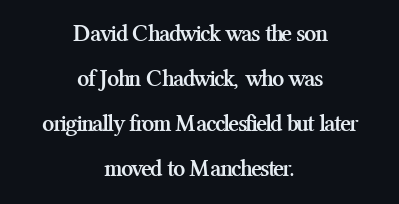
{"italic": "no", "bold": "yes", "underline": "no", "align": "center", "line_spacing_ratio": 1.88, "letter_spacing": "normal", "letter_spacing_em": 0.0, "glyph_px": 24}
